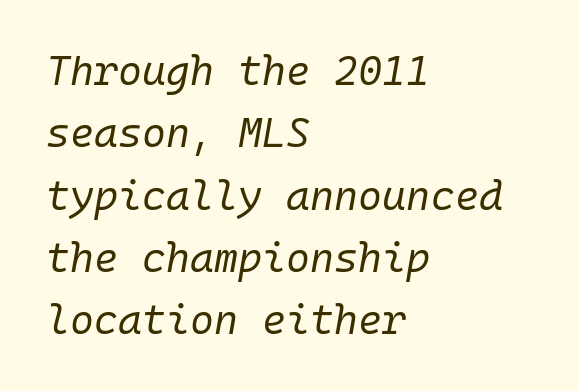
{"italic": "yes", "lean": "right", "slant_degrees": 10, "bold": "no", "weight": "regular", "width": "normal", "stroke_contrast": "low", "x_height": "medium", "monospaced": "yes", "underline": "no", "align": "left", "line_spacing": "normal", "line_spacing_ratio": 1.52, "letter_spacing": "normal", "letter_spacing_em": 0.0, "glyph_px": 41}
